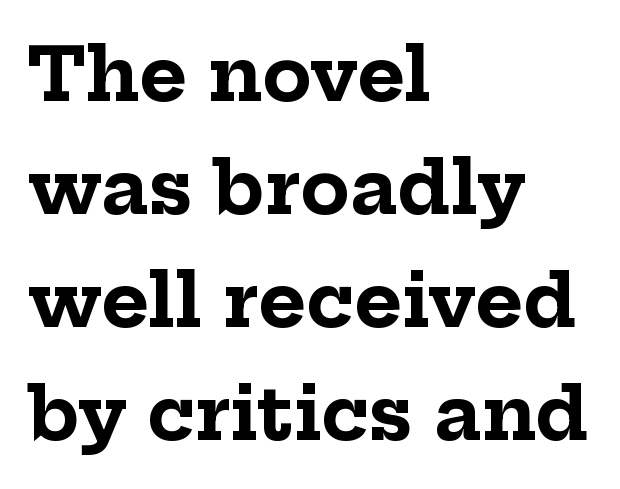
Glance below the letters and you will spot only blank space. Serifs: yes, visible at the terminals of the letterforms. Notice how thick the strokes are: this is what a full bold looks like. A normal amount of white space separates one row of letters from the next. This is the regular roman posture of the typeface.
